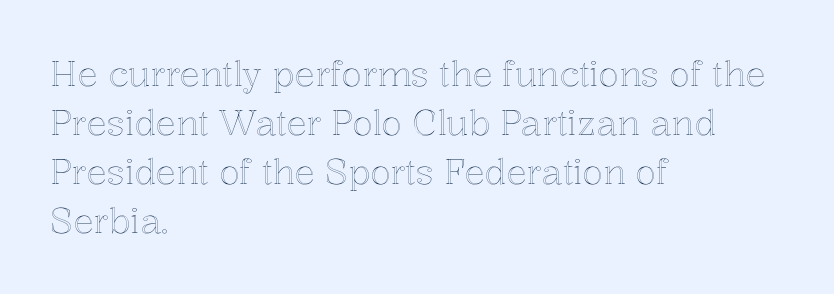
Q: Is the text italic (slanted)? A: No, it is upright.
Q: Is the text underlined? A: No.
Q: How is the paragraph aligned? A: Left-aligned.
Q: Is the spacing between letters normal or unusually wide? A: Normal.
Q: Is the spacing between lines tight, normal or loose? A: Normal.
Q: Width (condensed, normal, or wide)? A: Normal.
Q: x-height? A: Medium.
Q: Monospaced? A: No.
